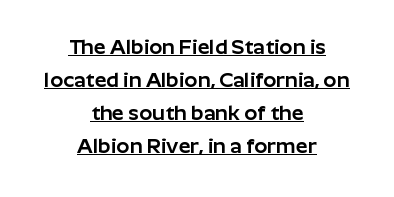
The image shows 21 px text type, upright; set centered, normal line spacing (1.57x), normal letter spacing, underlined.
